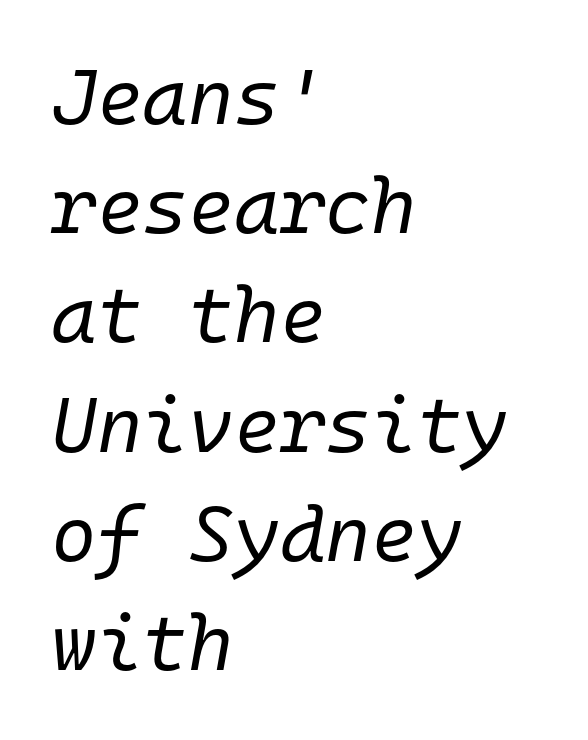
{"italic": "yes", "lean": "right", "slant_degrees": 10, "bold": "no", "weight": "regular", "width": "normal", "stroke_contrast": "low", "x_height": "medium", "monospaced": "yes", "underline": "no", "align": "left", "line_spacing": "normal", "line_spacing_ratio": 1.4, "letter_spacing": "normal", "letter_spacing_em": 0.0, "glyph_px": 78}
